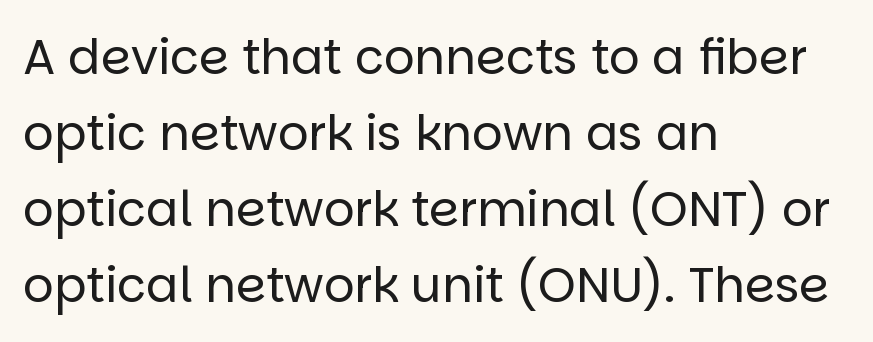
The image shows 48 px regular-weight sans-serif type, upright; set left-aligned, normal line spacing (1.58x), normal letter spacing, not underlined; low stroke contrast and a large x-height.
